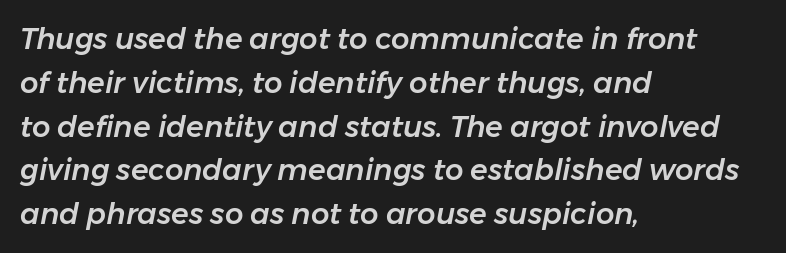
The image shows 29 px text type, italic (leaning right); set left-aligned, normal line spacing (1.51x), normal letter spacing, not underlined; low stroke contrast and a medium x-height.
